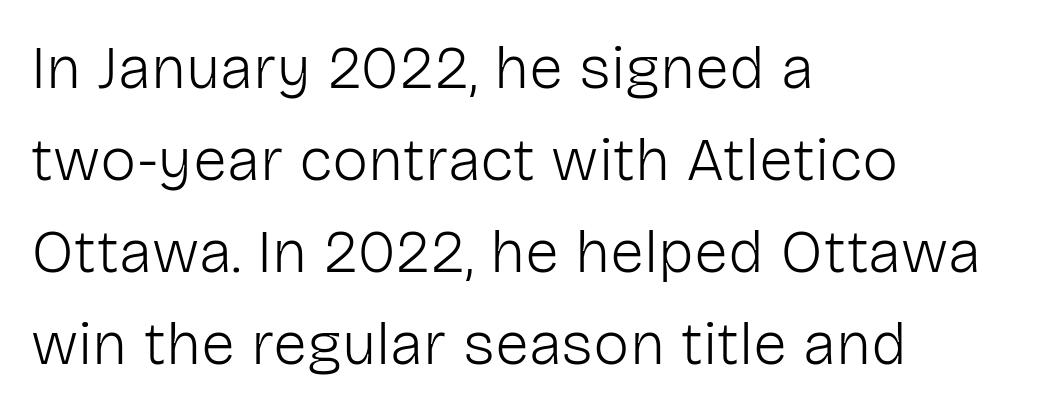
{"serif": "no", "italic": "no", "bold": "no", "weight": "light", "width": "normal", "stroke_contrast": "low", "x_height": "medium", "monospaced": "no", "underline": "no", "align": "left", "line_spacing": "normal", "line_spacing_ratio": 1.51, "letter_spacing": "normal", "letter_spacing_em": 0.0, "glyph_px": 61}
